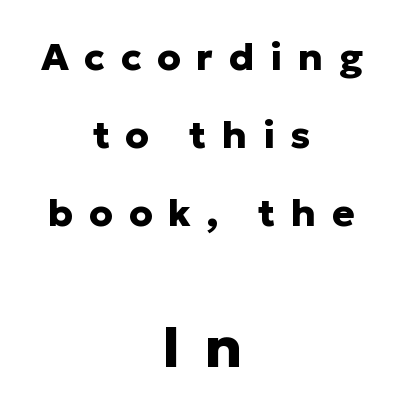
Q: Is the text bold? A: Yes.
Q: Is the text italic (slanted)? A: No, it is upright.
Q: Is the typeface a serif or a sans-serif typeface? A: Sans-serif.
Q: Is the text underlined? A: No.
Q: How is the paragraph aligned? A: Centered.
Q: Is the spacing between letters normal or unusually wide? A: Unusually wide.
Q: Is the spacing between lines tight, normal or loose? A: Loose.
Q: Which block of text is set in a larger size, the first (top) or the second (bottom)? A: The second (bottom) one.
Q: Width (condensed, normal, or wide)? A: Normal.
Q: Stroke contrast? A: Low.
Q: x-height? A: Medium.
Q: Monospaced? A: No.
